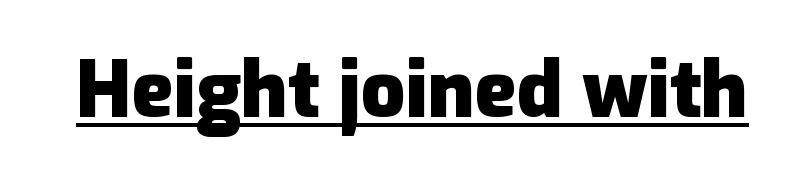
Inter-character spacing is left at the font's built-in metrics. Ascenders rise straight up at ninety degrees. Is this a fixed-width face? No — the glyphs have proportional, varying widths. Typesetter's note: full bold, strokes at maximum text heaviness.
